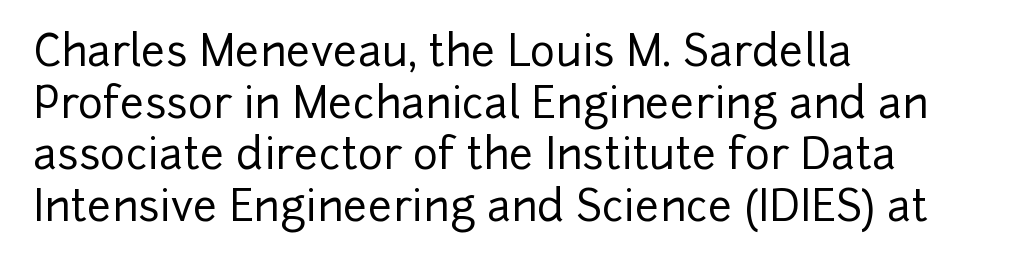
Casual observation: everything's shoved over to the left. The passage shown is typed in a proportional face where columns would drift. Any mark beneath the type? The region is blank. Type style note: lacks serifs. Posture: upright roman.
